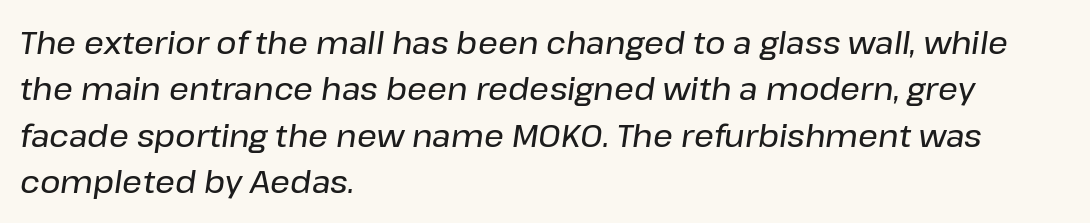
The image shows 31 px text type, italic (leaning right); set left-aligned, normal line spacing (1.5x), normal letter spacing, not underlined; low stroke contrast and a medium x-height.
